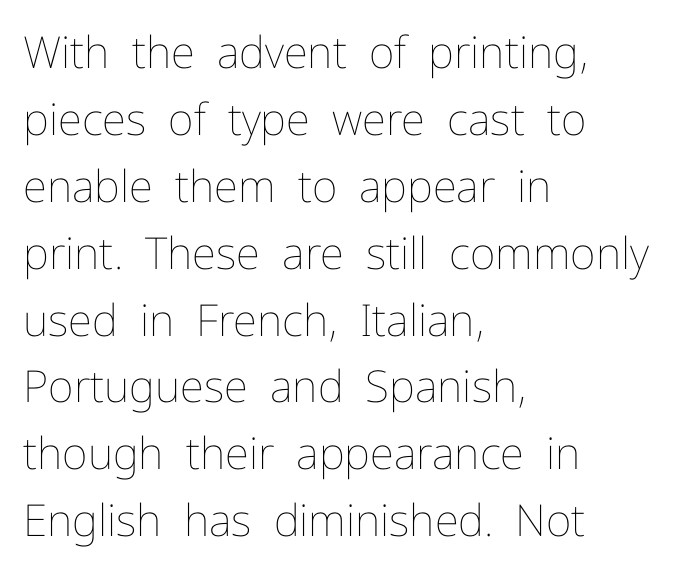
Q: Is the text bold? A: No.
Q: Is the text italic (slanted)? A: No, it is upright.
Q: Is the text underlined? A: No.
Q: How is the paragraph aligned? A: Left-aligned.
Q: Is the spacing between letters normal or unusually wide? A: Normal.
Q: Is the spacing between lines tight, normal or loose? A: Normal.
Q: Width (condensed, normal, or wide)? A: Normal.
Q: Stroke contrast? A: Low.
Q: x-height? A: Medium.
Q: Monospaced? A: No.
